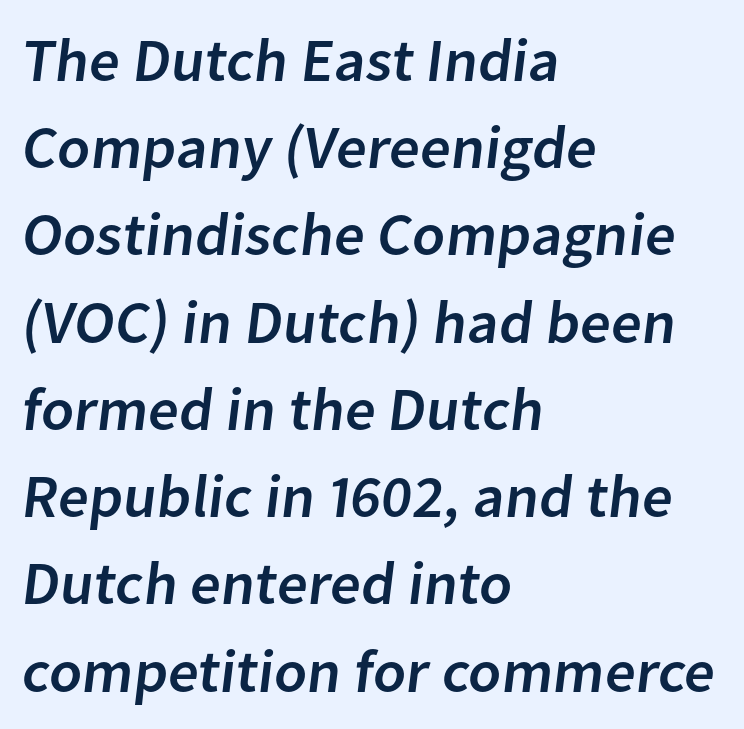
{"serif": "no", "width": "normal", "stroke_contrast": "low", "x_height": "medium", "monospaced": "no", "underline": "no", "align": "left", "line_spacing": "normal", "line_spacing_ratio": 1.43, "letter_spacing": "normal", "letter_spacing_em": 0.0, "glyph_px": 61}
